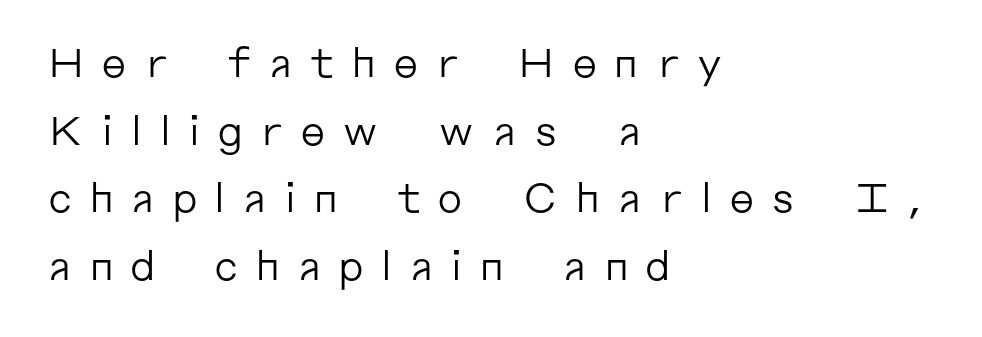
Q: Is the text bold? A: No.
Q: Is the text italic (slanted)? A: No, it is upright.
Q: Is the typeface a serif or a sans-serif typeface? A: Sans-serif.
Q: Is the text underlined? A: No.
Q: How is the paragraph aligned? A: Left-aligned.
Q: Is the spacing between letters normal or unusually wide? A: Unusually wide.
Q: Is the spacing between lines tight, normal or loose? A: Normal.
Q: Width (condensed, normal, or wide)? A: Normal.
Q: Stroke contrast? A: Low.
Q: x-height? A: Medium.
Q: Monospaced? A: No.
